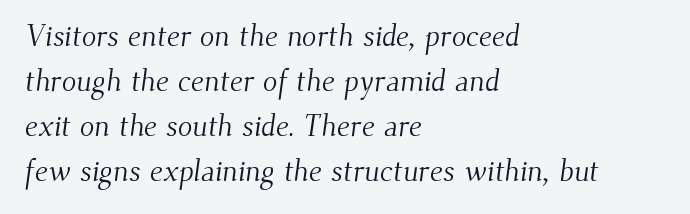
The letterforms sit shoulder to shoulder at normal distance. Weight: in the light-to-regular range. You can tell from the footed stems that serif type was used. Each row of text sits above clean, open space. The letters advance in unequal steps, a hallmark of proportional type. The lines in this sample share a left origin and differ only in where they stop.
